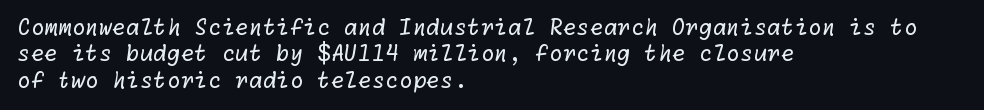
The image shows 22 px text type; set left-aligned, line spacing 1.2x, normal letter spacing, not underlined.
